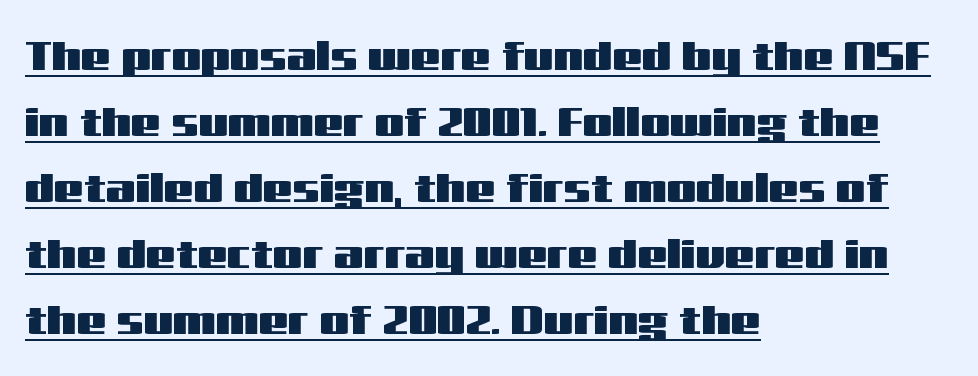
{"serif": "no", "italic": "no", "width": "wide", "stroke_contrast": "medium", "x_height": "medium", "monospaced": "no", "underline": "yes", "align": "left", "line_spacing": "normal", "line_spacing_ratio": 1.57, "letter_spacing": "normal", "letter_spacing_em": 0.0, "glyph_px": 42}
